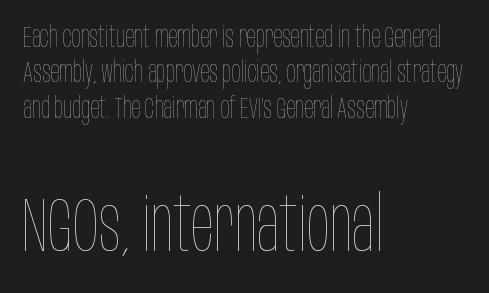
Q: Is the text bold? A: No.
Q: Is the text italic (slanted)? A: No, it is upright.
Q: Is the text underlined? A: No.
Q: How is the paragraph aligned? A: Left-aligned.
Q: Is the spacing between letters normal or unusually wide? A: Normal.
Q: Which block of text is set in a larger size, the first (top) or the second (bottom)? A: The second (bottom) one.
Q: Width (condensed, normal, or wide)? A: Condensed.
Q: Stroke contrast? A: Low.
Q: x-height? A: Large.
Q: Monospaced? A: No.
